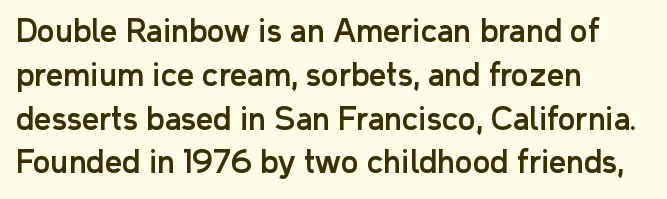
{"serif": "no", "italic": "no", "width": "normal", "stroke_contrast": "low", "x_height": "medium", "monospaced": "no", "underline": "no", "align": "left", "line_spacing": "normal", "line_spacing_ratio": 1.46, "letter_spacing": "normal", "letter_spacing_em": 0.0, "glyph_px": 30}
